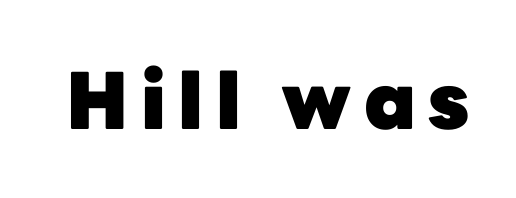
{"serif": "no", "italic": "no", "bold": "yes", "weight": "heavy", "width": "normal", "stroke_contrast": "low", "x_height": "medium", "monospaced": "no", "underline": "no", "glyph_px": 78}
